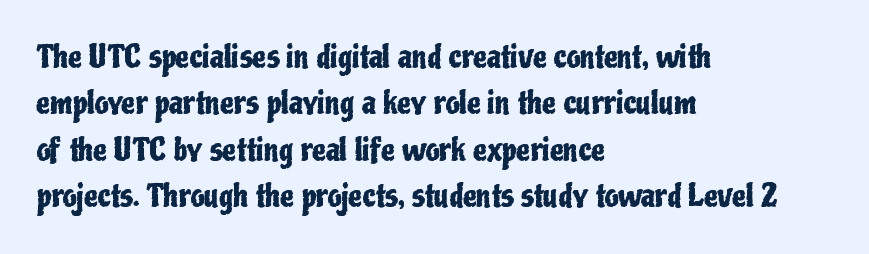
Q: Is the text italic (slanted)? A: No, it is upright.
Q: Is the typeface a serif or a sans-serif typeface? A: Sans-serif.
Q: Is the text underlined? A: No.
Q: How is the paragraph aligned? A: Left-aligned.
Q: Is the spacing between letters normal or unusually wide? A: Normal.
Q: Is the spacing between lines tight, normal or loose? A: Normal.
Q: Width (condensed, normal, or wide)? A: Condensed.
Q: Stroke contrast? A: Low.
Q: x-height? A: Medium.
Q: Monospaced? A: No.
